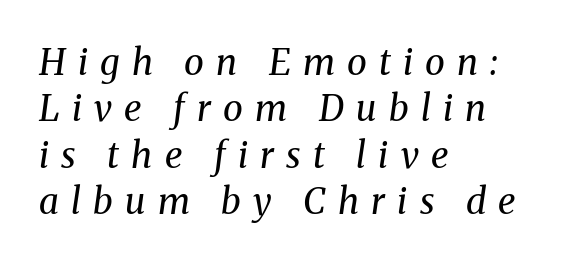
{"serif": "yes", "italic": "yes", "lean": "right", "slant_degrees": 8, "bold": "no", "weight": "regular", "width": "normal", "stroke_contrast": "medium", "x_height": "medium", "monospaced": "no", "underline": "no", "align": "left", "line_spacing": "normal", "line_spacing_ratio": 1.29, "letter_spacing": "wide", "letter_spacing_em": 0.34, "glyph_px": 36}
